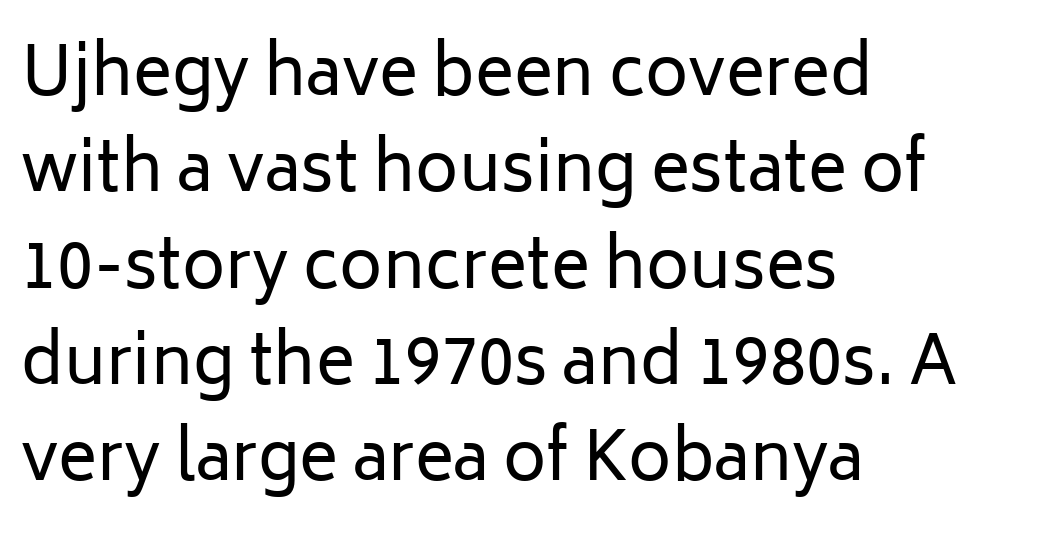
{"serif": "no", "italic": "no", "bold": "no", "weight": "regular", "width": "normal", "stroke_contrast": "low", "x_height": "medium", "monospaced": "no", "underline": "no", "align": "left", "line_spacing": "normal", "line_spacing_ratio": 1.46, "letter_spacing": "normal", "letter_spacing_em": 0.0, "glyph_px": 66}
